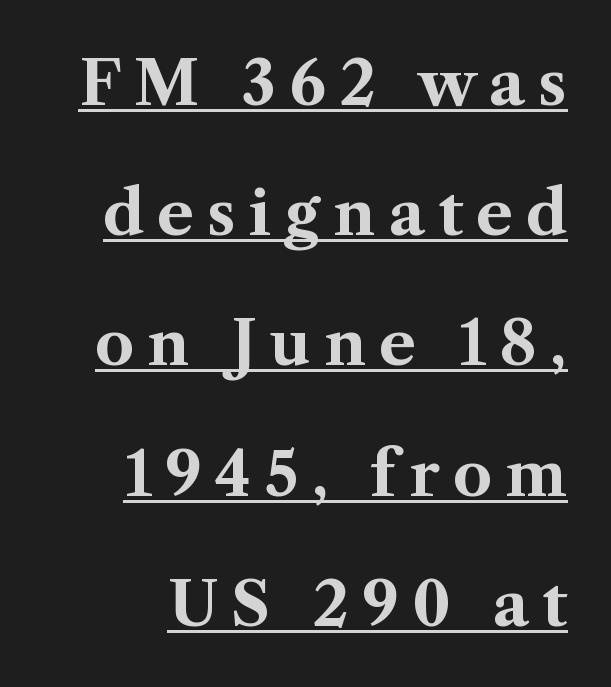
{"serif": "yes", "italic": "no", "bold": "yes", "weight": "bold", "width": "normal", "stroke_contrast": "medium", "x_height": "medium", "monospaced": "no", "underline": "yes", "align": "right", "line_spacing": "loose", "line_spacing_ratio": 2.1, "letter_spacing": "wide", "letter_spacing_em": 0.21, "glyph_px": 62}
